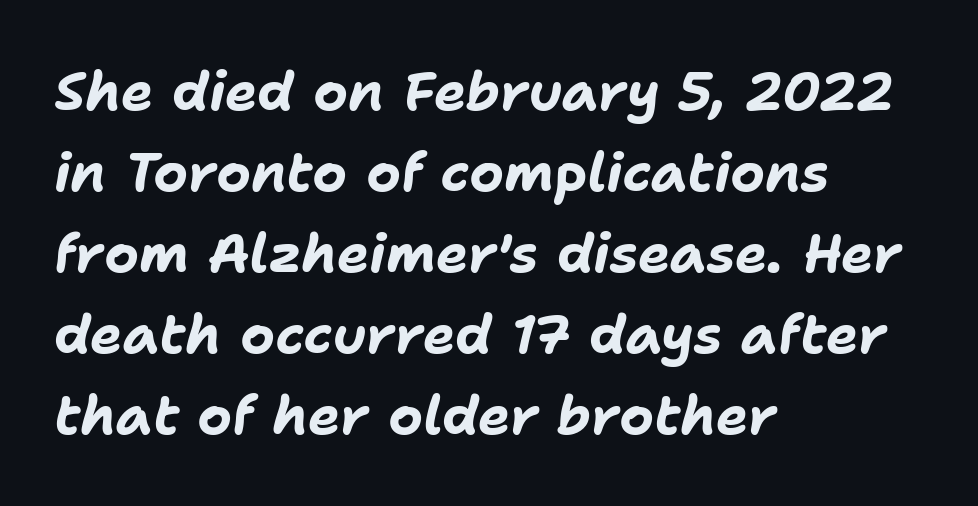
{"italic": "yes", "lean": "right", "slant_degrees": 11, "bold": "yes", "weight": "bold", "width": "normal", "stroke_contrast": "low", "x_height": "medium", "monospaced": "no", "underline": "no", "align": "left", "line_spacing": "normal", "line_spacing_ratio": 1.5, "letter_spacing": "normal", "letter_spacing_em": 0.0, "glyph_px": 54}
